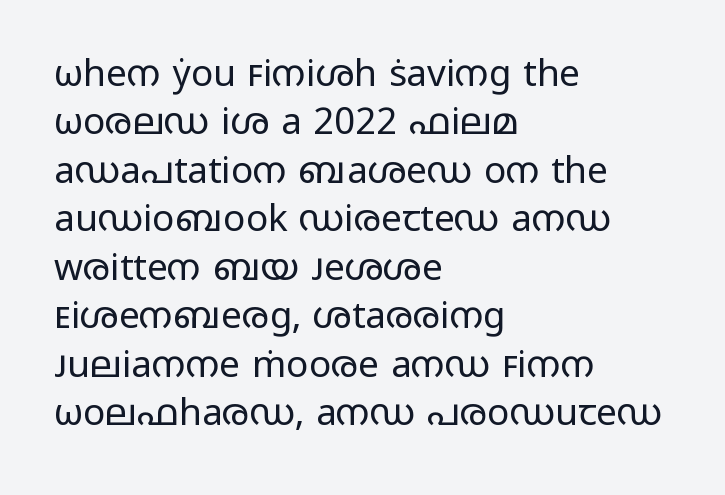
Ascenders rise straight up at ninety degrees. Bare-footed words on every line. The letters sit at their default tracking, neither squeezed nor spread. This sample keeps an unexceptional amount of space between lines.
